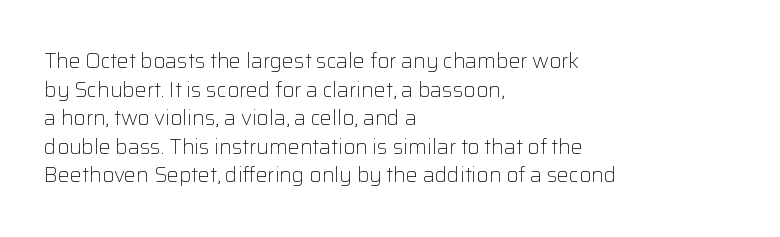
Q: Is the text bold? A: No.
Q: Is the text italic (slanted)? A: No, it is upright.
Q: Is the text underlined? A: No.
Q: How is the paragraph aligned? A: Left-aligned.
Q: Is the spacing between letters normal or unusually wide? A: Normal.
Q: Is the spacing between lines tight, normal or loose? A: Normal.
